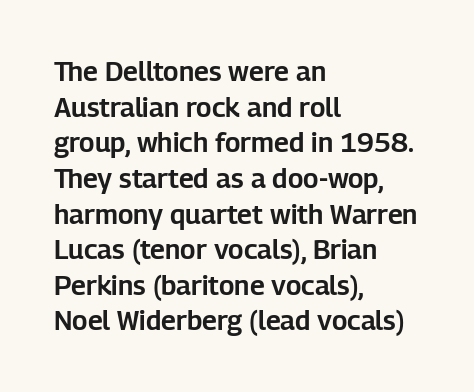
{"italic": "no", "underline": "no", "align": "left", "line_spacing": "normal", "line_spacing_ratio": 1.32, "letter_spacing": "normal", "letter_spacing_em": 0.0, "glyph_px": 27}
